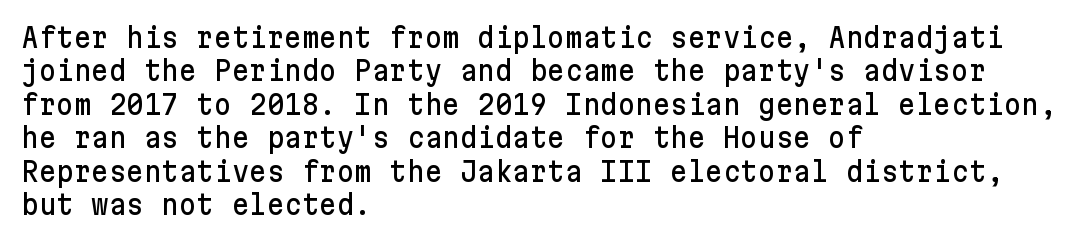
{"italic": "no", "underline": "no", "align": "left", "line_spacing_ratio": 1.24, "letter_spacing": "normal", "letter_spacing_em": 0.0, "glyph_px": 27}
